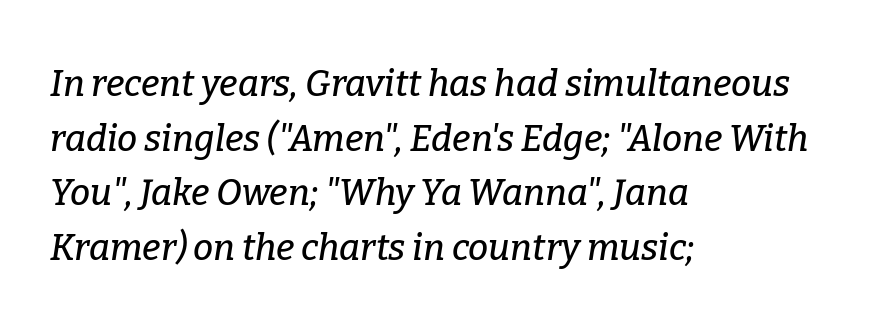
{"serif": "yes", "italic": "yes", "lean": "right", "slant_degrees": 9, "width": "normal", "stroke_contrast": "low", "x_height": "medium", "monospaced": "no", "underline": "no", "align": "left", "line_spacing": "normal", "line_spacing_ratio": 1.52, "letter_spacing": "normal", "letter_spacing_em": 0.0, "glyph_px": 36}
